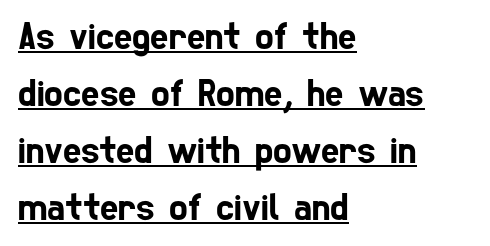
The image shows 39 px condensed sans-serif type; set left-aligned, normal line spacing (1.46x), normal letter spacing, underlined; low stroke contrast and a medium x-height.
